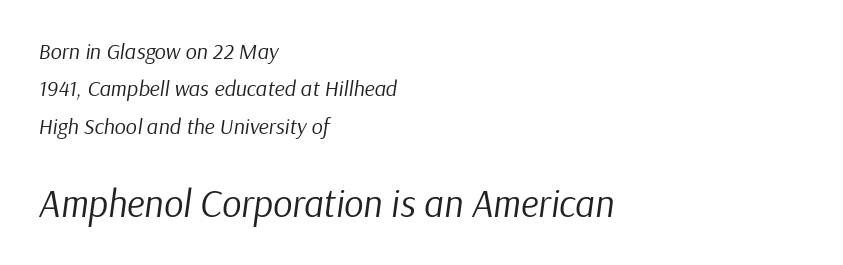
The image shows 38 px regular-weight type, italic (leaning right); set left-aligned, normal line spacing (1.7x), normal letter spacing, not underlined; the second (bottom) block is 1.73x larger; low stroke contrast and a medium x-height.
